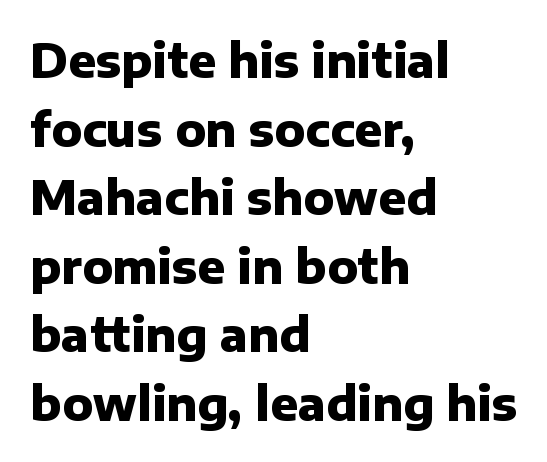
Letter spacing: default. The paragraph has a hard left edge and a soft right edge. The rendering uses a moderate line-height, typical for paragraphs. Notice how thick the strokes are: this is what a full bold looks like.
